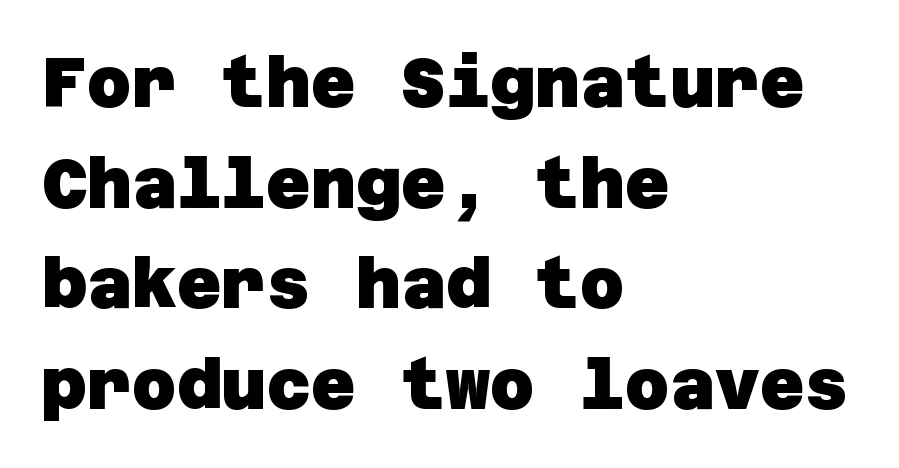
Q: Is the text bold? A: Yes.
Q: Is the typeface a serif or a sans-serif typeface? A: Sans-serif.
Q: Is the text underlined? A: No.
Q: How is the paragraph aligned? A: Left-aligned.
Q: Is the spacing between letters normal or unusually wide? A: Normal.
Q: Is the spacing between lines tight, normal or loose? A: Normal.
Q: Width (condensed, normal, or wide)? A: Normal.
Q: Stroke contrast? A: Low.
Q: x-height? A: Large.
